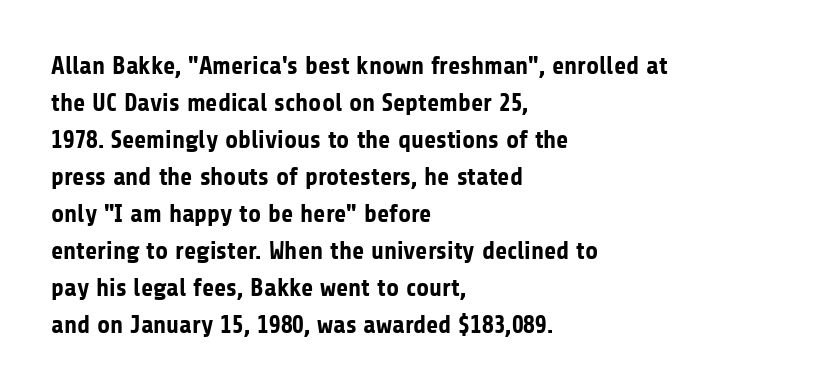
Q: Is the text bold? A: Yes.
Q: Is the text italic (slanted)? A: No, it is upright.
Q: Is the text underlined? A: No.
Q: How is the paragraph aligned? A: Left-aligned.
Q: Is the spacing between letters normal or unusually wide? A: Normal.
Q: Is the spacing between lines tight, normal or loose? A: Normal.
